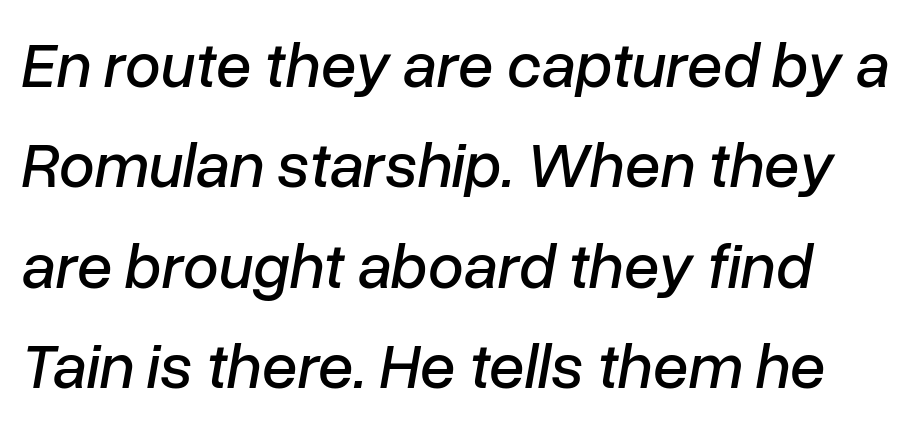
The image shows 64 px text type, italic (leaning right); set left-aligned, normal line spacing (1.57x), normal letter spacing, not underlined; low stroke contrast and a medium x-height.
